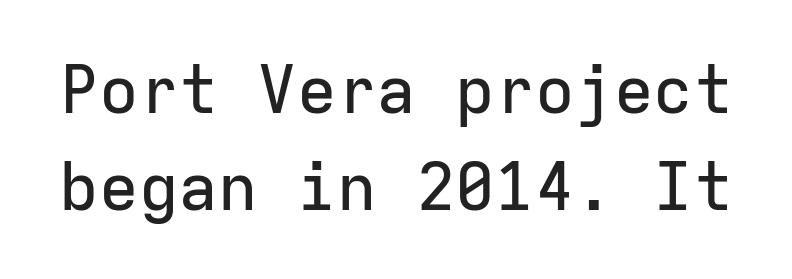
The image shows 66 px sans-serif type, upright, monospaced; set normal line spacing (1.47x), normal letter spacing, not underlined; low stroke contrast and a medium x-height.
